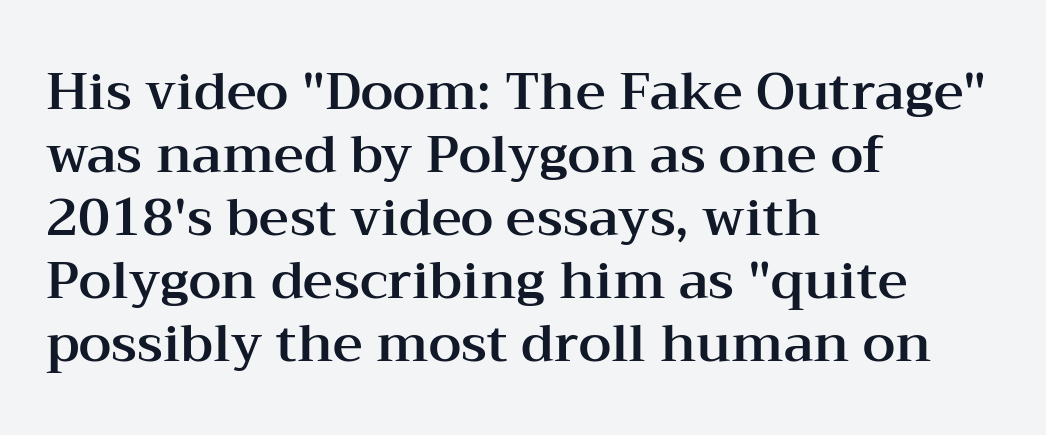
Q: Is the text italic (slanted)? A: No, it is upright.
Q: Is the typeface a serif or a sans-serif typeface? A: Serif.
Q: Is the text underlined? A: No.
Q: How is the paragraph aligned? A: Left-aligned.
Q: Is the spacing between letters normal or unusually wide? A: Normal.
Q: Width (condensed, normal, or wide)? A: Wide.
Q: Stroke contrast? A: Medium.
Q: x-height? A: Medium.
Q: Monospaced? A: No.
